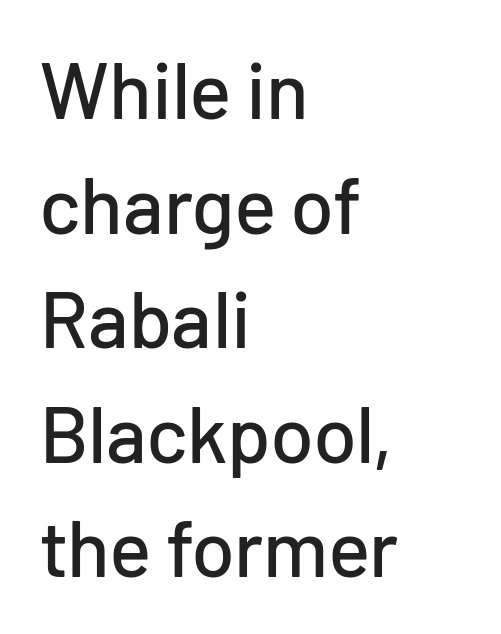
Q: Is the text italic (slanted)? A: No, it is upright.
Q: Is the typeface a serif or a sans-serif typeface? A: Sans-serif.
Q: Is the text underlined? A: No.
Q: How is the paragraph aligned? A: Left-aligned.
Q: Is the spacing between letters normal or unusually wide? A: Normal.
Q: Is the spacing between lines tight, normal or loose? A: Normal.
Q: Width (condensed, normal, or wide)? A: Normal.
Q: Stroke contrast? A: Low.
Q: x-height? A: Medium.
Q: Monospaced? A: No.
